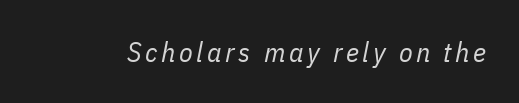
The image shows 28 px regular-weight, condensed type, italic (leaning right); set not underlined; low stroke contrast and a medium x-height.
